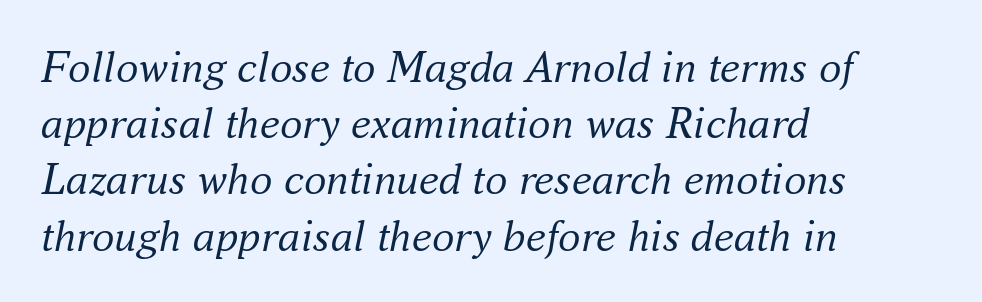
{"serif": "yes", "italic": "yes", "lean": "right", "slant_degrees": 16, "bold": "no", "weight": "regular", "width": "normal", "stroke_contrast": "medium", "x_height": "small", "monospaced": "no", "underline": "no", "align": "left", "line_spacing": "normal", "line_spacing_ratio": 1.25, "letter_spacing": "normal", "letter_spacing_em": 0.0, "glyph_px": 45}
